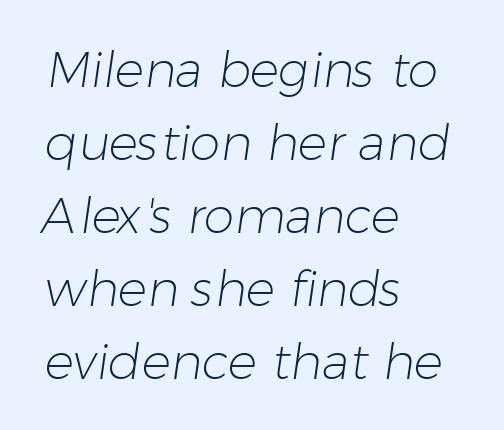
Q: Is the text bold? A: No.
Q: Is the typeface a serif or a sans-serif typeface? A: Sans-serif.
Q: Is the text underlined? A: No.
Q: How is the paragraph aligned? A: Left-aligned.
Q: Is the spacing between letters normal or unusually wide? A: Normal.
Q: Is the spacing between lines tight, normal or loose? A: Normal.
Q: Width (condensed, normal, or wide)? A: Normal.
Q: Stroke contrast? A: Low.
Q: x-height? A: Medium.
Q: Monospaced? A: No.
